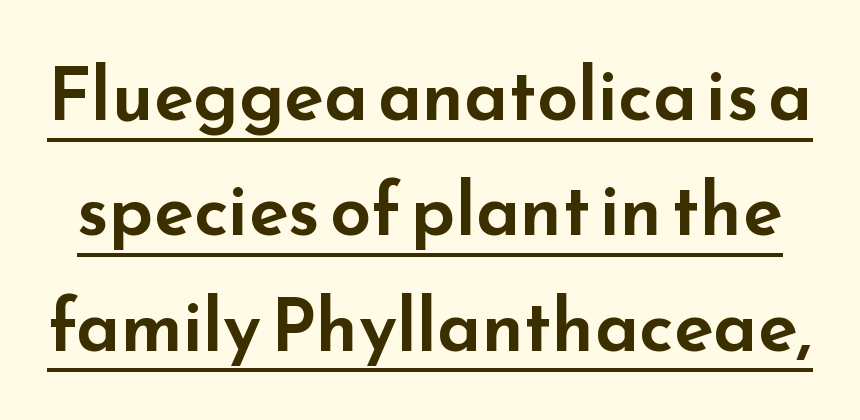
{"serif": "no", "italic": "no", "width": "wide", "stroke_contrast": "low", "x_height": "small", "monospaced": "no", "underline": "yes", "line_spacing": "normal", "line_spacing_ratio": 1.58, "letter_spacing": "normal", "letter_spacing_em": 0.0, "glyph_px": 73}
